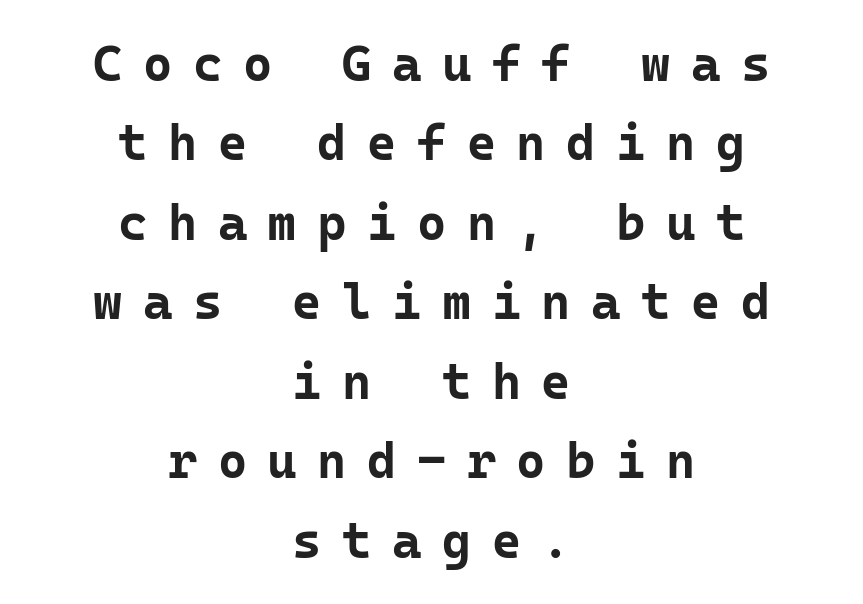
Horizontal alignment here is central, giving a formal, balanced look. This sample keeps an unexceptional amount of space between lines. Monospaced: the letters line up in strict vertical columns. Tracking here is generous; glyphs stand well apart from one another. What kind of face is this? One without serifs — a sans. The letters stand upright; this is a roman face.
